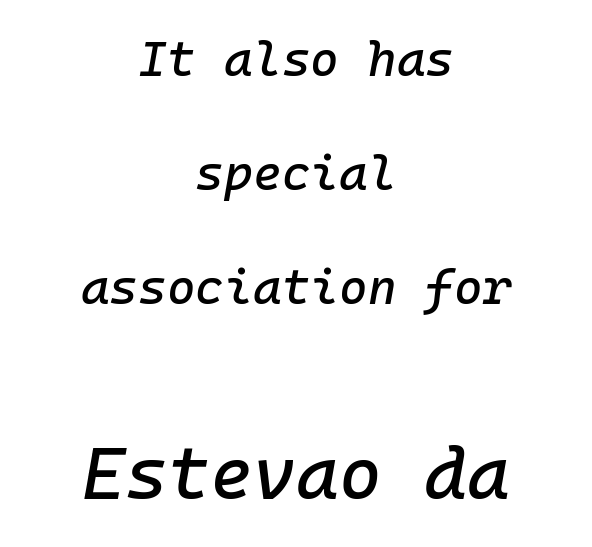
Q: Is the text italic (slanted)? A: Yes, it leans right by about 10 degrees.
Q: Is the text underlined? A: No.
Q: How is the paragraph aligned? A: Centered.
Q: Is the spacing between letters normal or unusually wide? A: Normal.
Q: Is the spacing between lines tight, normal or loose? A: Loose.
Q: Which block of text is set in a larger size, the first (top) or the second (bottom)? A: The second (bottom) one.
Q: Width (condensed, normal, or wide)? A: Normal.
Q: Stroke contrast? A: Low.
Q: x-height? A: Medium.
Q: Monospaced? A: Yes.
